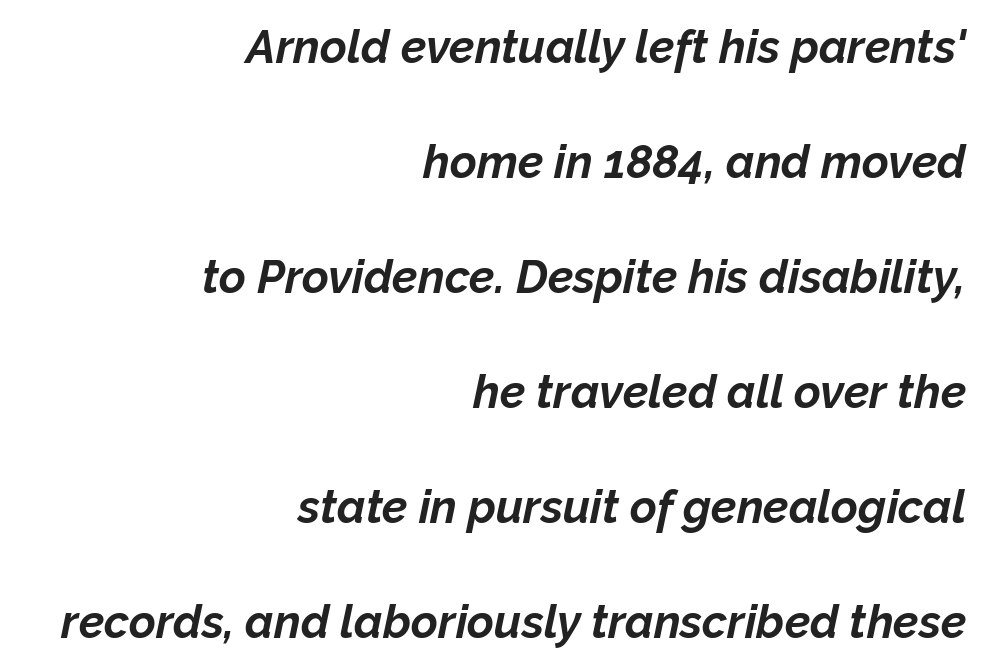
Q: Is the text bold? A: Yes.
Q: Is the text italic (slanted)? A: Yes, it leans right by about 12 degrees.
Q: Is the text underlined? A: No.
Q: How is the paragraph aligned? A: Right-aligned.
Q: Is the spacing between letters normal or unusually wide? A: Normal.
Q: Is the spacing between lines tight, normal or loose? A: Loose.
Q: Width (condensed, normal, or wide)? A: Normal.
Q: Stroke contrast? A: Low.
Q: x-height? A: Medium.
Q: Monospaced? A: No.
